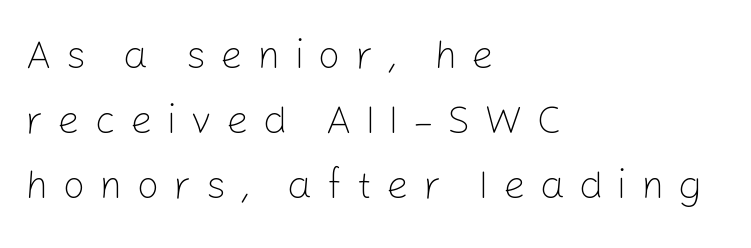
The image shows 40 px light sans-serif type, upright; set left-aligned, normal line spacing (1.63x), unusually wide letter spacing (+0.35 em), not underlined; low stroke contrast and a medium x-height.
